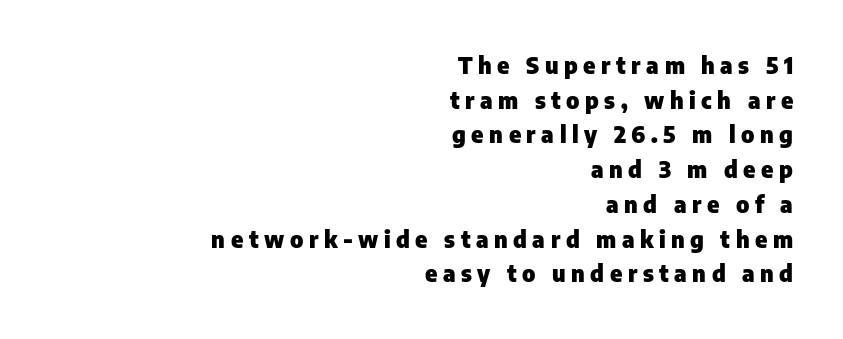
Each word looks stretched out because of the extra space between its letters. Descenders hang freely into open space. One-word summary of the alignment: right. It's the straight-up-and-down kind of type. Compared with an ordinary text face, these strokes are far heavier — a full bold. The space between consecutive lines is moderate.
